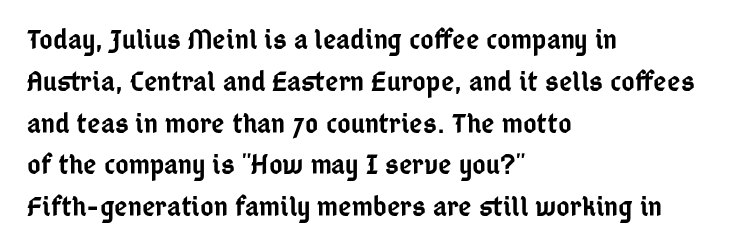
In terms of posture, this sample is upright. The letters advance in unequal steps, a hallmark of proportional type. The text block is weighted toward the left margin, trailing off unevenly rightward. Bare-footed words on every line. On the weight axis this lands at semibold, roughly 600. Compared with typical body copy, the letter spacing here is the same.
